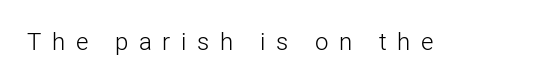
{"italic": "no", "bold": "no", "underline": "no", "letter_spacing": "wide", "letter_spacing_em": 0.44, "glyph_px": 24}
